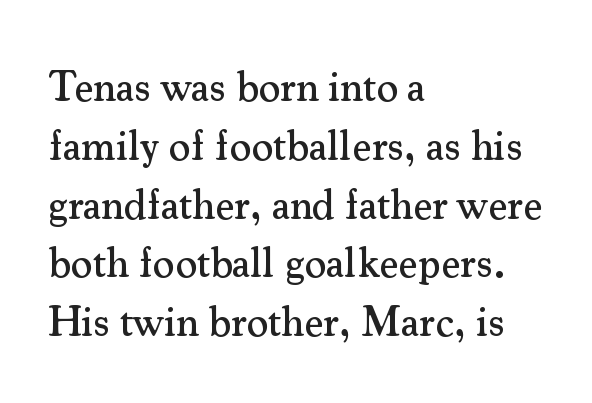
Q: Is the text italic (slanted)? A: No, it is upright.
Q: Is the typeface a serif or a sans-serif typeface? A: Serif.
Q: Is the text underlined? A: No.
Q: How is the paragraph aligned? A: Left-aligned.
Q: Is the spacing between letters normal or unusually wide? A: Normal.
Q: Is the spacing between lines tight, normal or loose? A: Normal.
Q: Width (condensed, normal, or wide)? A: Normal.
Q: Stroke contrast? A: Medium.
Q: x-height? A: Small.
Q: Monospaced? A: No.
